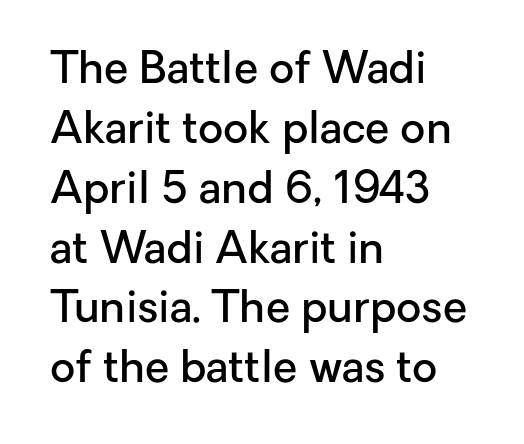
{"serif": "no", "italic": "no", "bold": "semi", "weight": "semibold", "width": "normal", "stroke_contrast": "low", "x_height": "medium", "monospaced": "no", "underline": "no", "align": "left", "line_spacing": "normal", "line_spacing_ratio": 1.36, "letter_spacing": "normal", "letter_spacing_em": 0.0, "glyph_px": 44}
